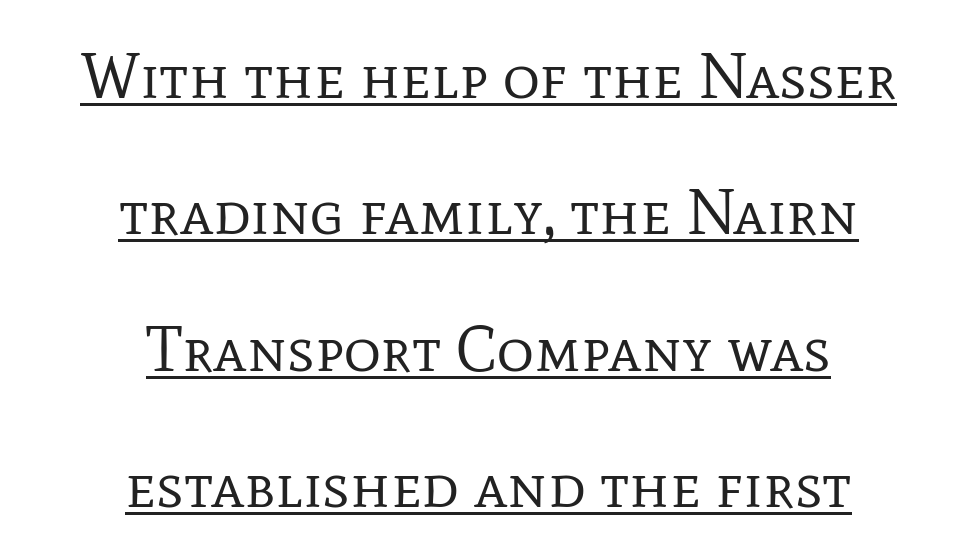
The type family on display is of the serif kind. Short and long lines alike share a common midpoint. Is there much room between lines? Yes — plenty of vertical air separates them. Between one letter and the next there's only the usual sliver of space. Varying glyph widths throughout — classic text-font behaviour.
